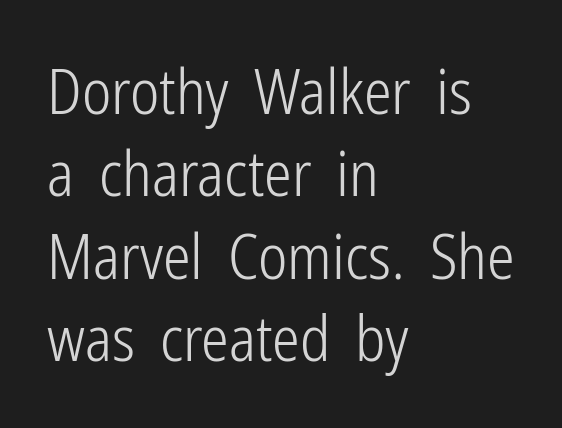
{"serif": "no", "italic": "no", "bold": "no", "weight": "light", "width": "condensed", "stroke_contrast": "low", "x_height": "medium", "monospaced": "no", "underline": "no", "align": "left", "line_spacing": "normal", "line_spacing_ratio": 1.33, "letter_spacing": "normal", "letter_spacing_em": 0.0, "glyph_px": 62}
